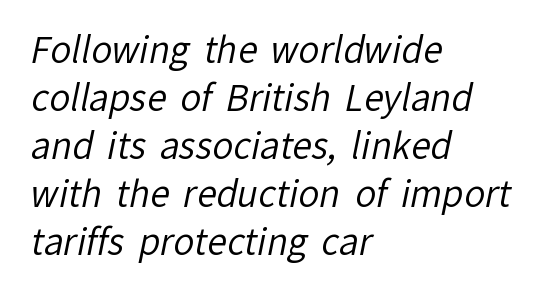
{"serif": "no", "bold": "no", "weight": "regular", "width": "normal", "stroke_contrast": "low", "x_height": "medium", "monospaced": "no", "underline": "no", "align": "left", "line_spacing": "normal", "line_spacing_ratio": 1.37, "letter_spacing": "normal", "letter_spacing_em": 0.0, "glyph_px": 35}
